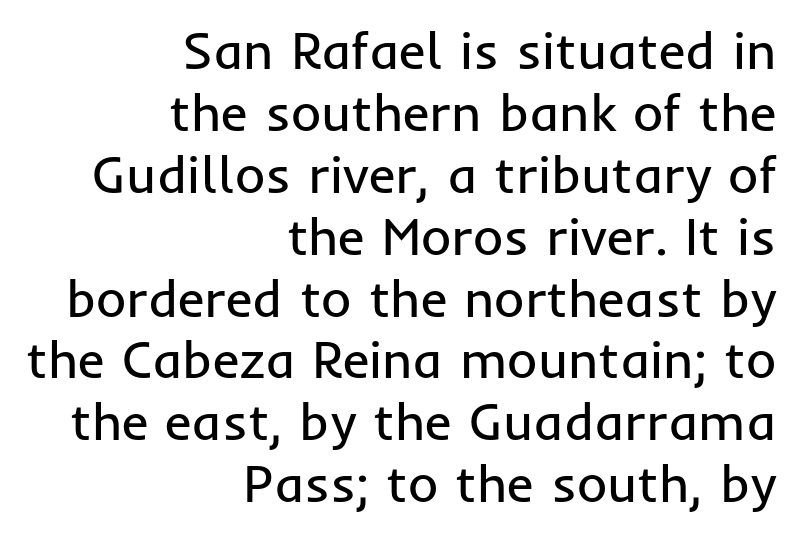
The image shows 52 px regular-weight sans-serif type, upright; set right-aligned, line spacing 1.19x, normal letter spacing, not underlined; low stroke contrast and a medium x-height.
